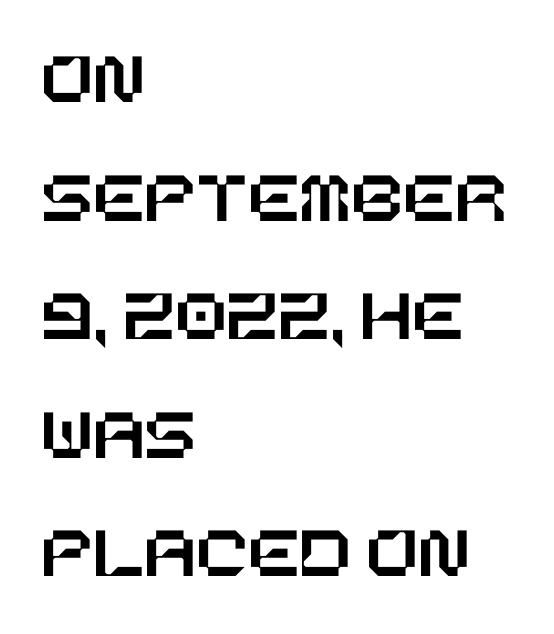
Q: Is the text italic (slanted)? A: No, it is upright.
Q: Is the text underlined? A: No.
Q: How is the paragraph aligned? A: Left-aligned.
Q: Is the spacing between letters normal or unusually wide? A: Normal.
Q: Is the spacing between lines tight, normal or loose? A: Normal.
Q: Width (condensed, normal, or wide)? A: Normal.
Q: Stroke contrast? A: Low.
Q: x-height? A: Large.
